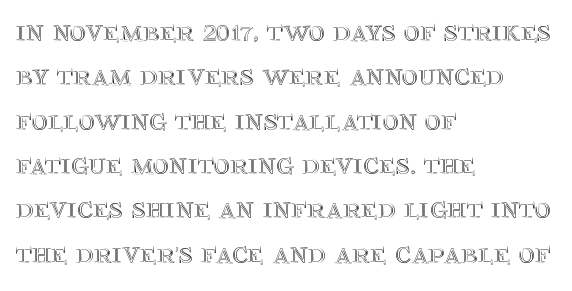
{"italic": "no", "width": "normal", "x_height": "large", "monospaced": "no", "underline": "no", "align": "left", "line_spacing": "normal", "line_spacing_ratio": 1.43, "letter_spacing": "normal", "letter_spacing_em": 0.0, "glyph_px": 31}
